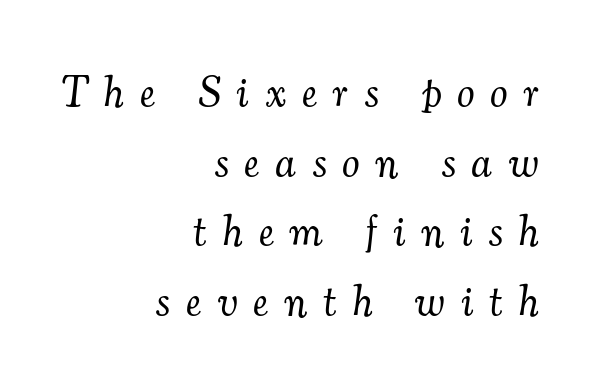
Q: Is the text bold? A: No.
Q: Is the text italic (slanted)? A: Yes, it leans right by about 7 degrees.
Q: Is the typeface a serif or a sans-serif typeface? A: Serif.
Q: Is the text underlined? A: No.
Q: How is the paragraph aligned? A: Right-aligned.
Q: Is the spacing between letters normal or unusually wide? A: Unusually wide.
Q: Is the spacing between lines tight, normal or loose? A: Normal.
Q: Width (condensed, normal, or wide)? A: Normal.
Q: Stroke contrast? A: Medium.
Q: x-height? A: Small.
Q: Monospaced? A: No.
